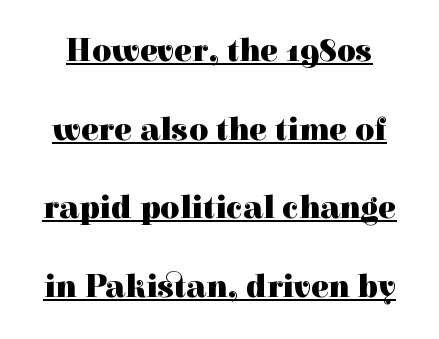
The image shows 33 px heavy serif type, upright; set loose line spacing (2.38x), normal letter spacing, underlined; a medium x-height.
